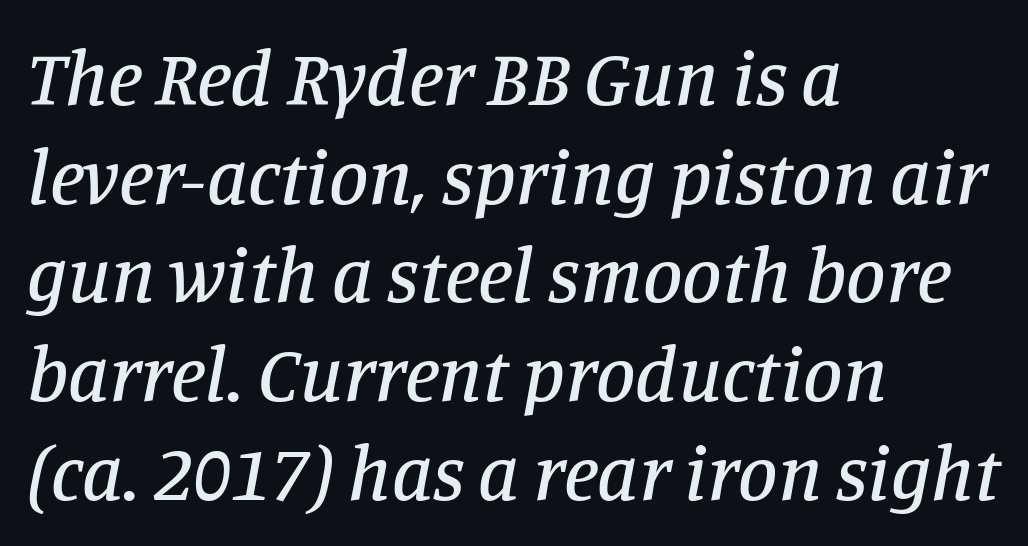
{"serif": "yes", "italic": "yes", "lean": "right", "slant_degrees": 11, "width": "normal", "stroke_contrast": "low", "x_height": "large", "monospaced": "no", "underline": "no", "align": "left", "line_spacing": "normal", "line_spacing_ratio": 1.25, "letter_spacing": "normal", "letter_spacing_em": 0.0, "glyph_px": 79}
